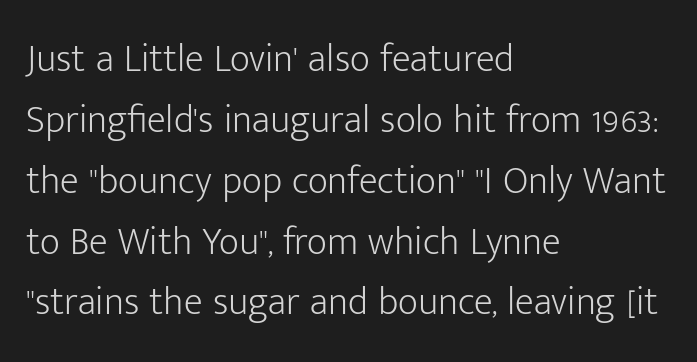
The image shows 39 px light sans-serif type, upright; set left-aligned, normal line spacing (1.56x), normal letter spacing, not underlined; low stroke contrast and a medium x-height.
